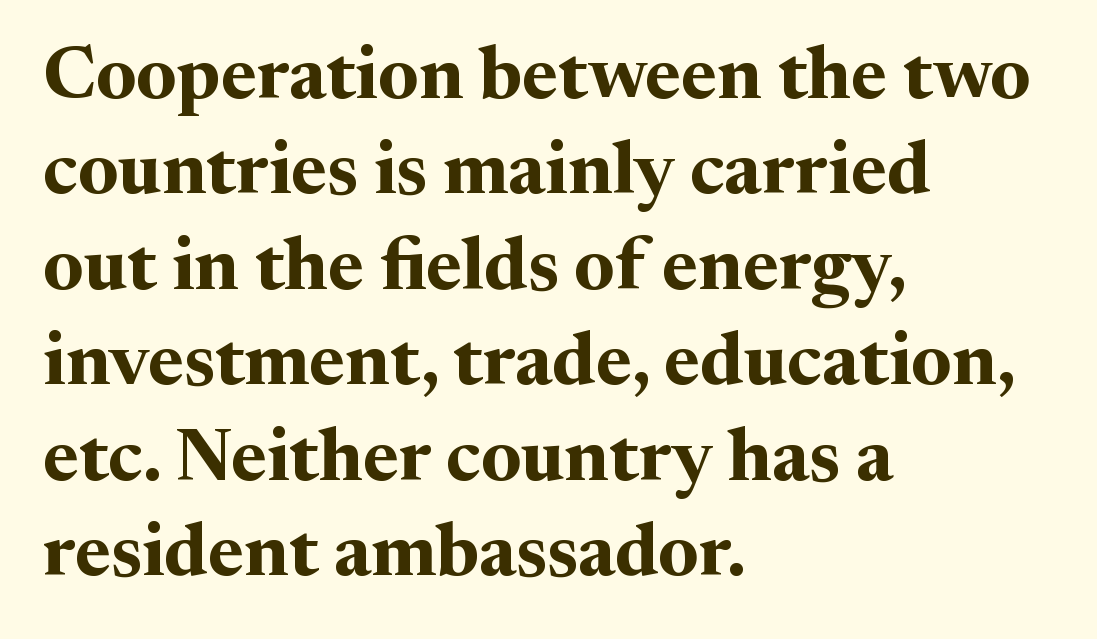
Clear beneath every line of the passage. Varying glyph widths throughout — classic text-font behaviour. Horizontal alignment here is leftward, the default for most running prose. In terms of weight, the rendering is a true, heavy bold. Horizontal bands of white between lines are of average thickness. This sample uses plain, unmodified letter spacing.
